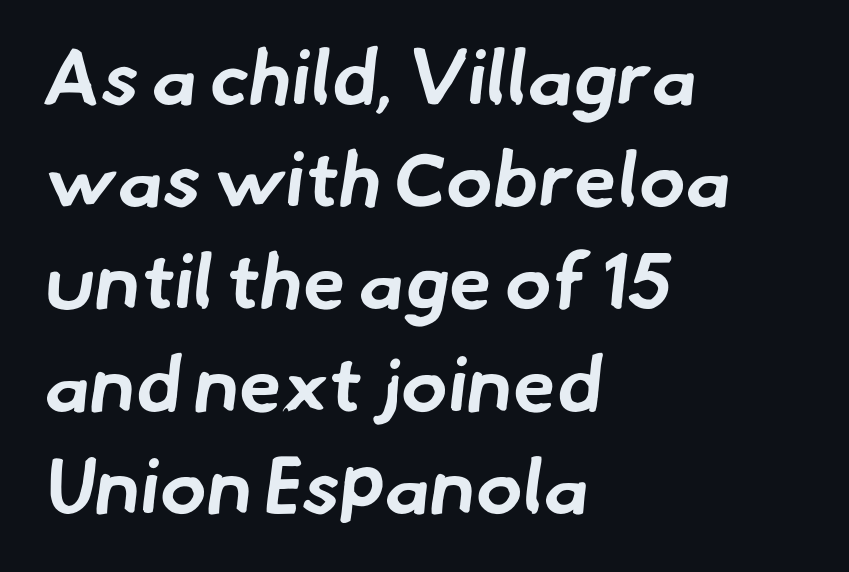
The image shows 78 px bold sans-serif type; set left-aligned, normal line spacing (1.31x), normal letter spacing, not underlined; low stroke contrast and a small x-height.
